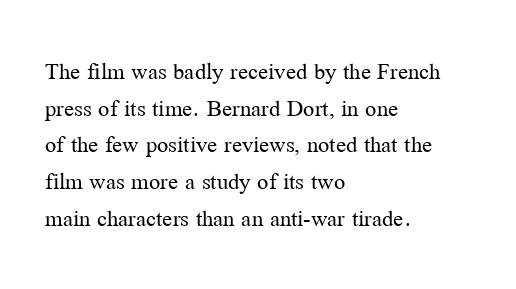
The image shows 25 px text type, upright; set left-aligned, normal line spacing (1.47x), normal letter spacing, not underlined.
